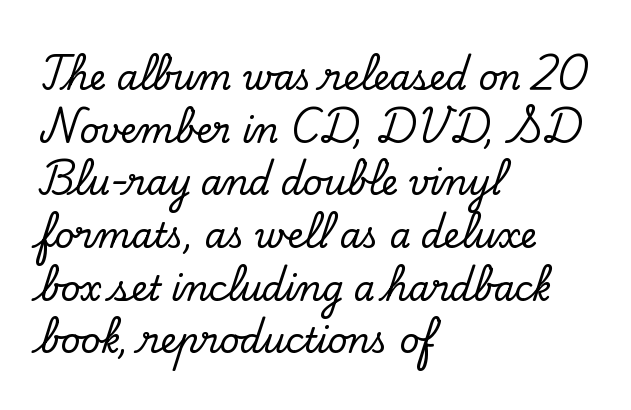
{"serif": "yes", "width": "normal", "stroke_contrast": "low", "x_height": "small", "monospaced": "no", "underline": "no", "align": "left", "line_spacing": "normal", "line_spacing_ratio": 1.55, "letter_spacing": "normal", "letter_spacing_em": 0.0, "glyph_px": 34}
